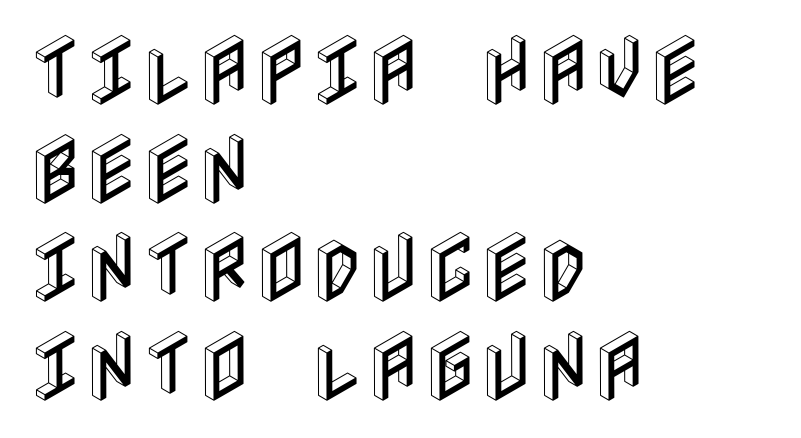
{"italic": "no", "width": "condensed", "x_height": "large", "underline": "no", "align": "left", "line_spacing": "normal", "line_spacing_ratio": 1.28, "letter_spacing": "normal", "letter_spacing_em": 0.0, "glyph_px": 77}
